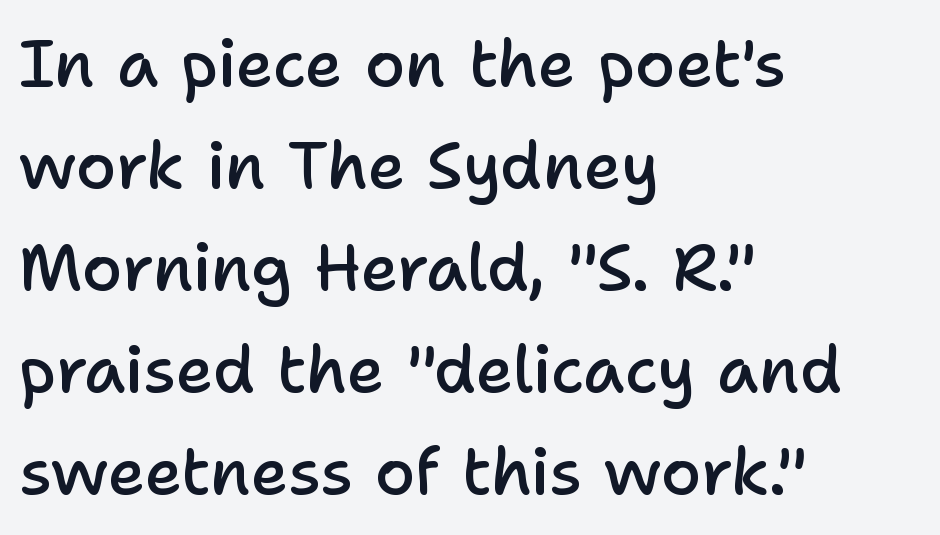
{"serif": "no", "italic": "no", "bold": "semi", "weight": "semibold", "width": "normal", "stroke_contrast": "low", "x_height": "medium", "monospaced": "no", "underline": "no", "align": "left", "line_spacing": "normal", "line_spacing_ratio": 1.57, "letter_spacing": "normal", "letter_spacing_em": 0.0, "glyph_px": 65}
